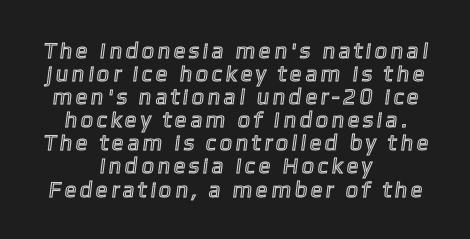
Cramped leading. This rendering features lettering with no underline. The rendering positions every line midway between the sides.
